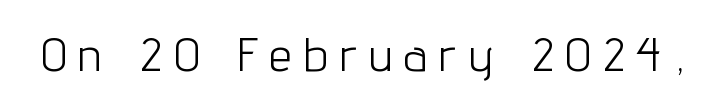
Between one letter and the next there's a generous, obvious gap. Decoration check: the copy has no underline. Each letter keeps its own natural width here, so spacing adapts to shape. This rendering employs a face without finishing strokes, i.e., a sans-serif. The strokes carry an ordinary text weight at most. It's the straight-up-and-down kind of type.
